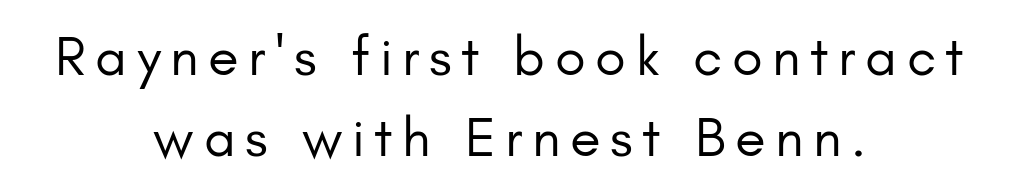
Q: Is the text bold? A: No.
Q: Is the text italic (slanted)? A: No, it is upright.
Q: Is the typeface a serif or a sans-serif typeface? A: Sans-serif.
Q: Is the text underlined? A: No.
Q: How is the paragraph aligned? A: Centered.
Q: Is the spacing between lines tight, normal or loose? A: Normal.
Q: Width (condensed, normal, or wide)? A: Normal.
Q: Stroke contrast? A: Low.
Q: x-height? A: Small.
Q: Monospaced? A: No.
